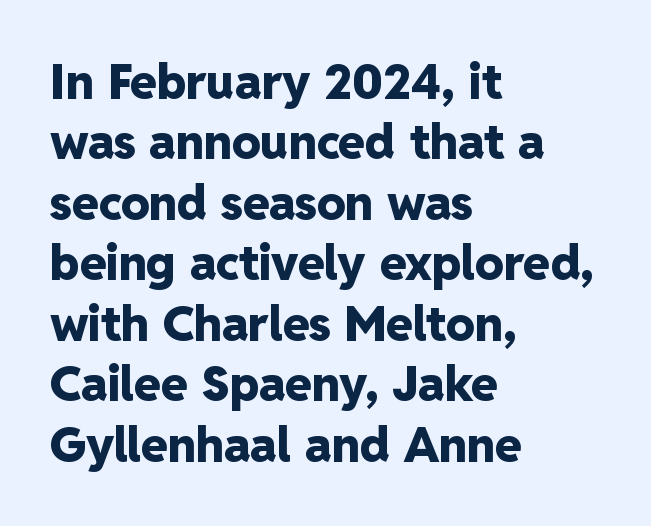
{"serif": "no", "italic": "no", "bold": "yes", "weight": "heavy", "width": "normal", "stroke_contrast": "low", "x_height": "medium", "monospaced": "no", "underline": "no", "align": "left", "line_spacing": "normal", "line_spacing_ratio": 1.26, "letter_spacing": "normal", "letter_spacing_em": 0.0, "glyph_px": 48}
